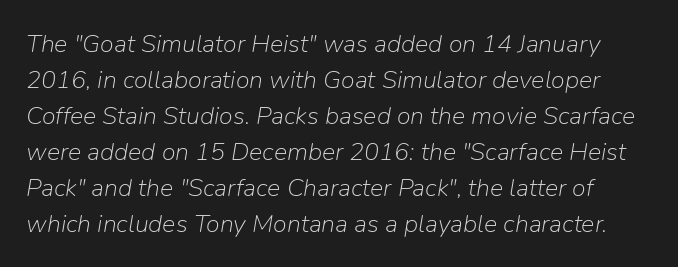
The image shows 25 px text type, italic (leaning right); set normal line spacing (1.44x), normal letter spacing, not underlined.
